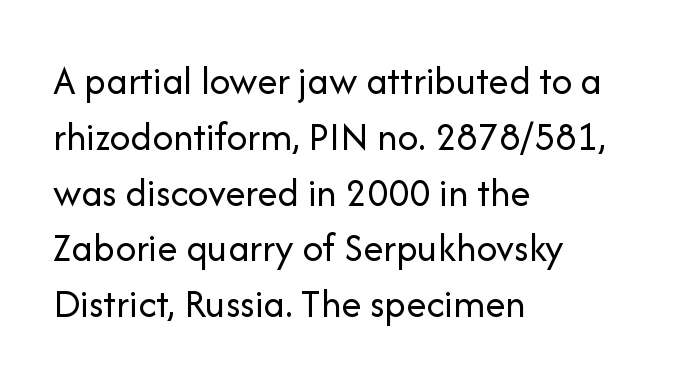
The image shows 41 px regular-weight sans-serif type, upright; set left-aligned, normal line spacing (1.36x), normal letter spacing, not underlined; low stroke contrast and a medium x-height.
